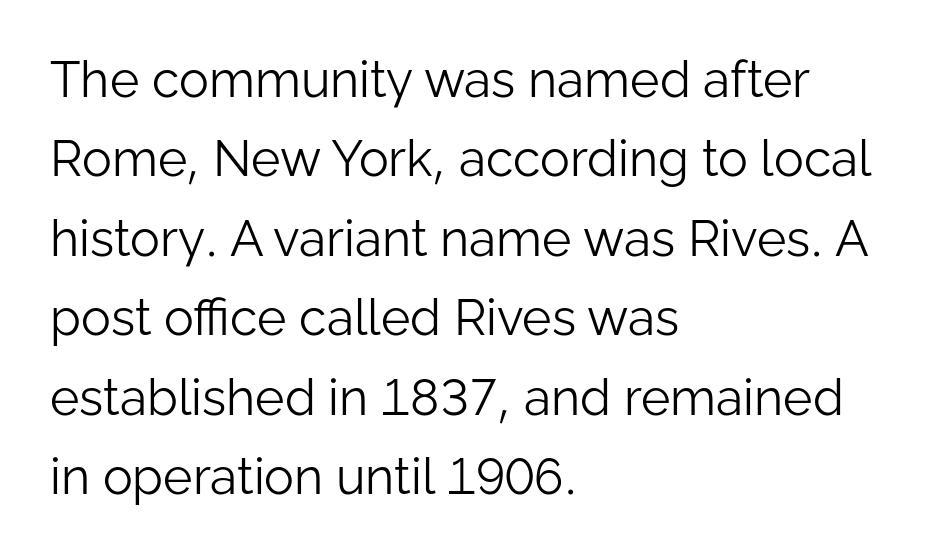
The image shows 50 px light sans-serif type, upright; set left-aligned, normal line spacing (1.59x), normal letter spacing, not underlined; low stroke contrast and a medium x-height.
